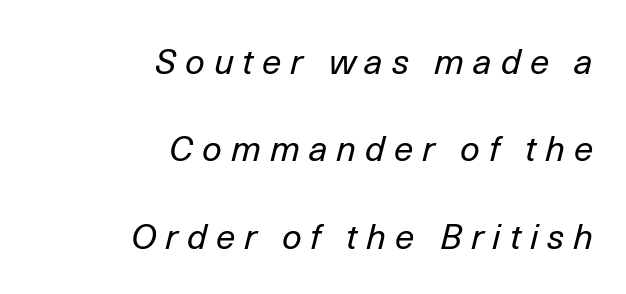
Q: Is the text bold? A: No.
Q: Is the text italic (slanted)? A: Yes, it leans right by about 14 degrees.
Q: Is the text underlined? A: No.
Q: How is the paragraph aligned? A: Right-aligned.
Q: Is the spacing between letters normal or unusually wide? A: Unusually wide.
Q: Is the spacing between lines tight, normal or loose? A: Loose.
Q: Width (condensed, normal, or wide)? A: Normal.
Q: Stroke contrast? A: Low.
Q: x-height? A: Medium.
Q: Monospaced? A: No.
